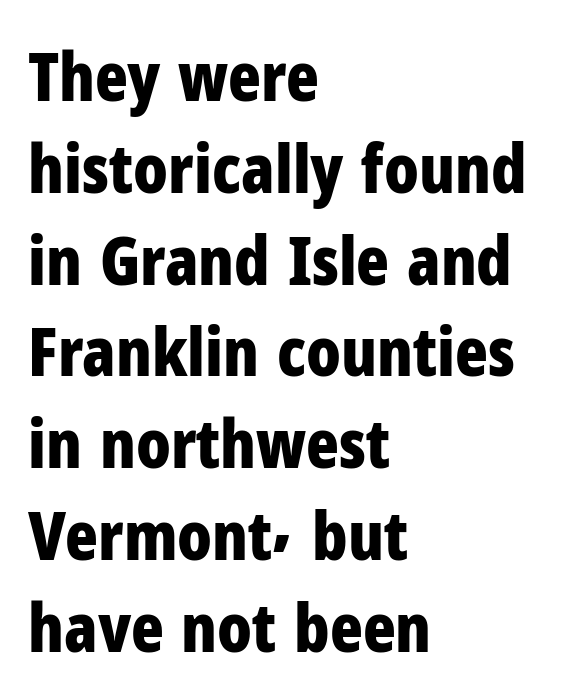
{"serif": "no", "italic": "no", "bold": "yes", "weight": "bold", "width": "condensed", "stroke_contrast": "low", "x_height": "medium", "monospaced": "no", "underline": "no", "align": "left", "line_spacing": "normal", "line_spacing_ratio": 1.35, "letter_spacing": "normal", "letter_spacing_em": 0.0, "glyph_px": 68}
